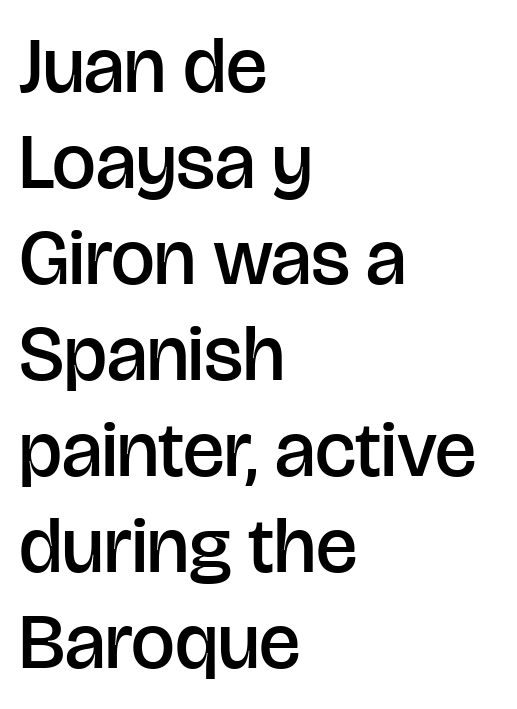
Any mark beneath the type? The region is blank. The lines are quadded left. These lines carry some extra weight — a demibold, not a full bold. The axis of the letterforms is exactly vertical.
